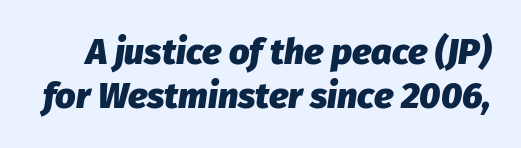
Q: Is the text bold? A: Yes.
Q: Is the text italic (slanted)? A: Yes, it leans right by about 8 degrees.
Q: Is the text underlined? A: No.
Q: Is the spacing between letters normal or unusually wide? A: Normal.
Q: Width (condensed, normal, or wide)? A: Normal.
Q: Stroke contrast? A: Low.
Q: x-height? A: Medium.
Q: Monospaced? A: No.
